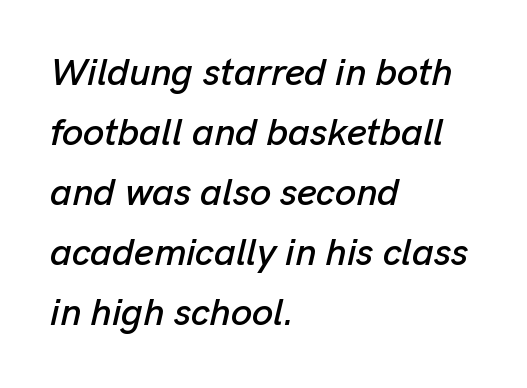
{"italic": "yes", "lean": "right", "slant_degrees": 13, "width": "normal", "stroke_contrast": "low", "x_height": "medium", "monospaced": "no", "underline": "no", "align": "left", "line_spacing": "normal", "line_spacing_ratio": 1.58, "letter_spacing": "normal", "letter_spacing_em": 0.0, "glyph_px": 38}
